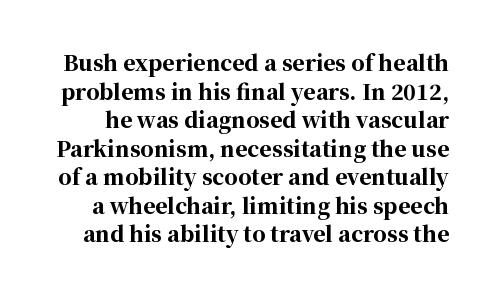
Every stem runs plumb, perpendicular to the baseline. The passage shown is not underscored anywhere. Spacing between characters is what you'd get straight out of the box. The rows are spaced the way most documents space them. The typesetting leans heavy: a genuine bold.
